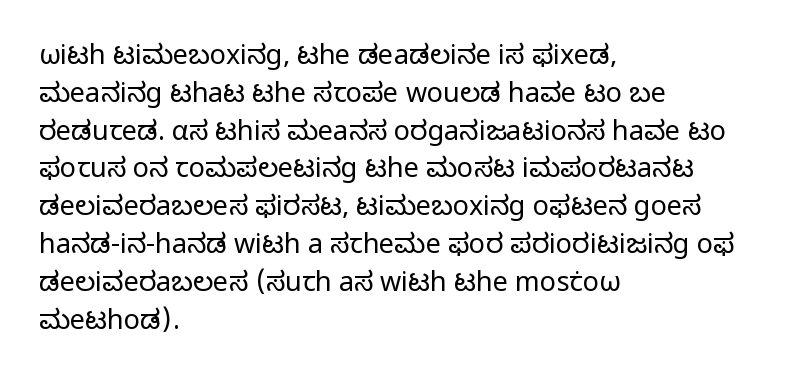
The image shows 27 px text type, upright; set left-aligned, normal line spacing (1.4x), normal letter spacing, not underlined.
